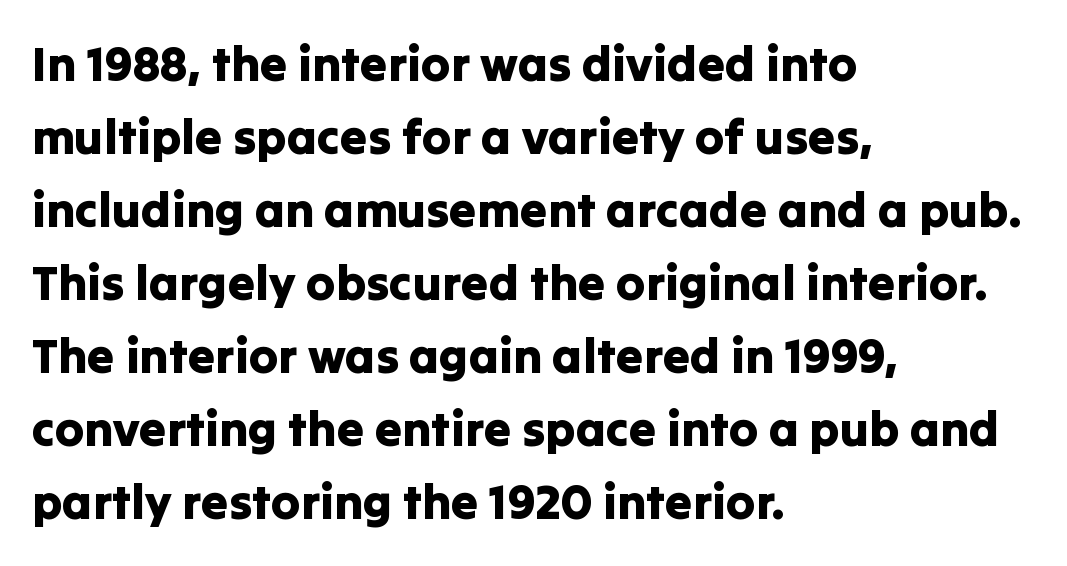
{"serif": "no", "italic": "no", "width": "normal", "stroke_contrast": "low", "x_height": "medium", "monospaced": "no", "underline": "no", "align": "left", "line_spacing": "normal", "line_spacing_ratio": 1.49, "letter_spacing": "normal", "letter_spacing_em": 0.0, "glyph_px": 49}
